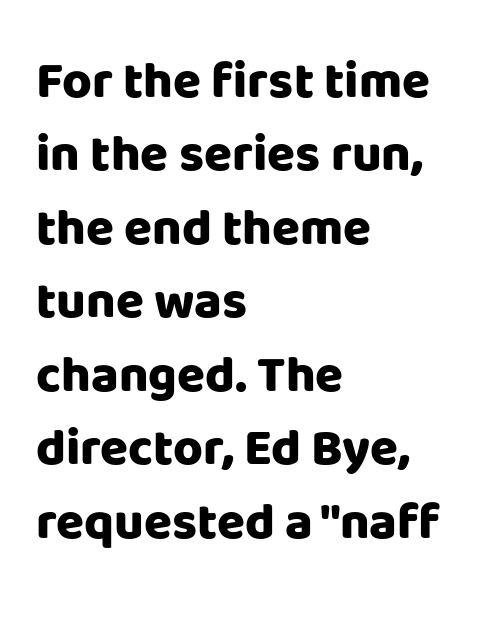
The image shows 51 px heavy sans-serif type, upright; set left-aligned, normal line spacing (1.44x), normal letter spacing, not underlined; low stroke contrast and a large x-height.
